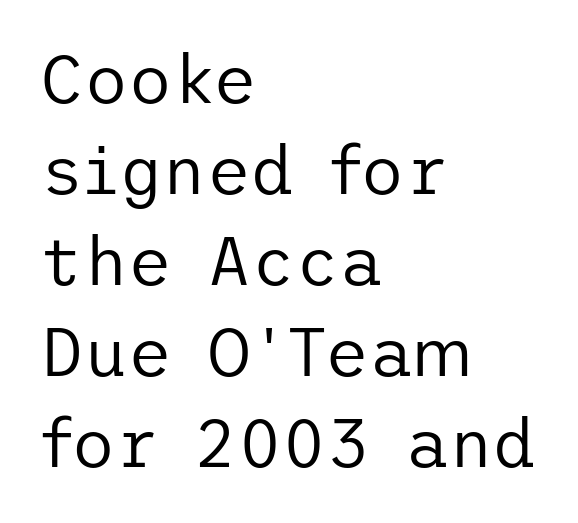
The image shows 68 px regular-weight sans-serif type, upright; set left-aligned, normal line spacing (1.34x), normal letter spacing, not underlined; low stroke contrast and a medium x-height.
